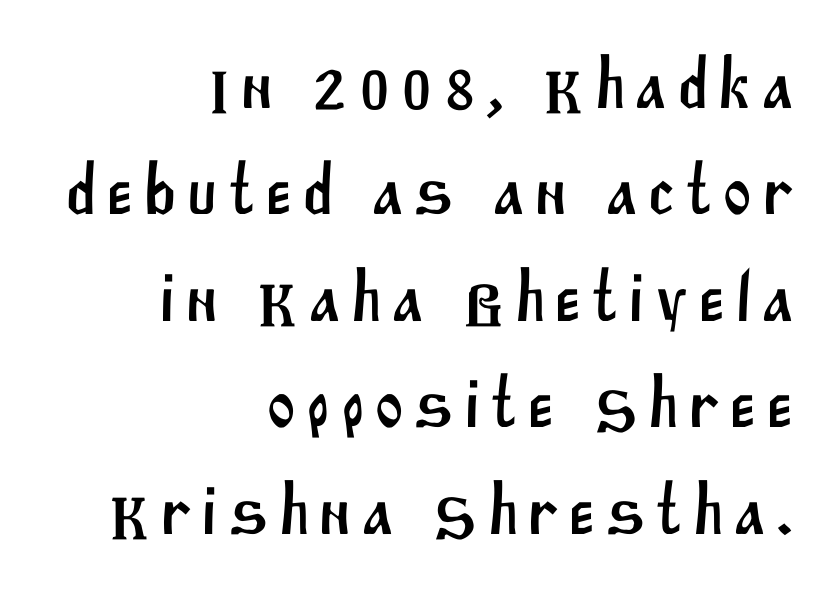
Classification — sans serif. Has an underline been added? It has not. Think of a printed novel: that variable character pitch is what you see here. The rows are spaced the way most documents space them. Short and long lines alike share a common ending point at right.
